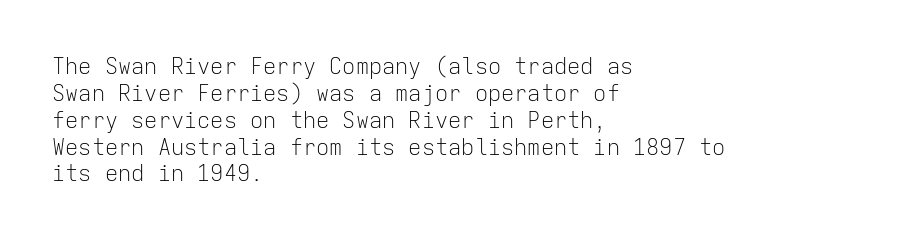
Q: Is the text bold? A: No.
Q: Is the text italic (slanted)? A: No, it is upright.
Q: Is the text underlined? A: No.
Q: How is the paragraph aligned? A: Left-aligned.
Q: Is the spacing between letters normal or unusually wide? A: Normal.
